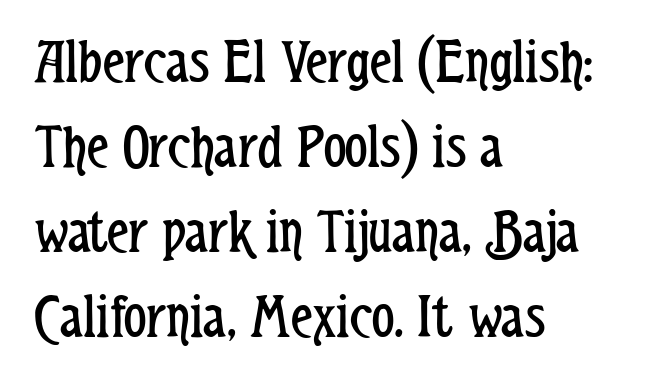
The paragraph has a hard left edge and a soft right edge. Each row of text sits above clean, open space. The strokes carry an ordinary text weight at most. The lines sit at an ordinary, default distance from one another. Short note: letters normally spaced.
